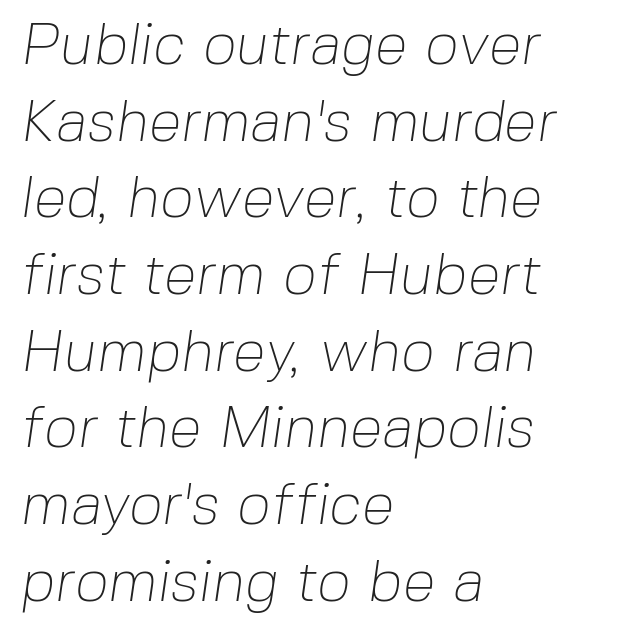
Quick note: underline off. Summary of weight: not heavy and not bold. Regular leading. A typesetter would label this face a sans. Each line starts at the same left margin while the right side varies. Between one letter and the next there's only the usual sliver of space.
